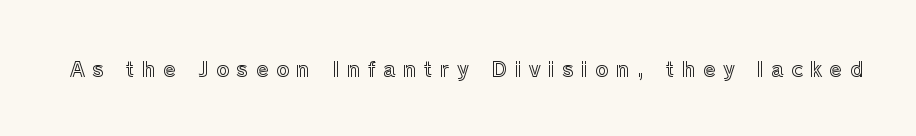
The image shows 20 px text type, upright; set unusually wide letter spacing (+0.38 em), not underlined.
